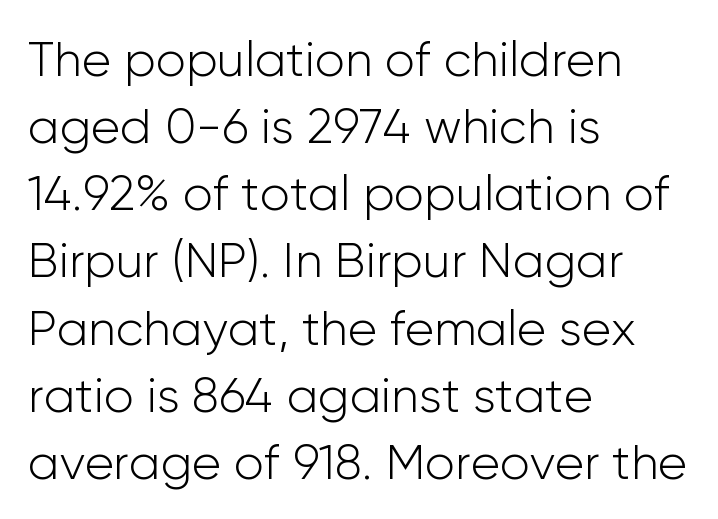
{"serif": "no", "italic": "no", "bold": "no", "weight": "light", "width": "normal", "stroke_contrast": "low", "x_height": "medium", "monospaced": "no", "underline": "no", "align": "left", "line_spacing": "normal", "line_spacing_ratio": 1.37, "letter_spacing": "normal", "letter_spacing_em": 0.0, "glyph_px": 49}
